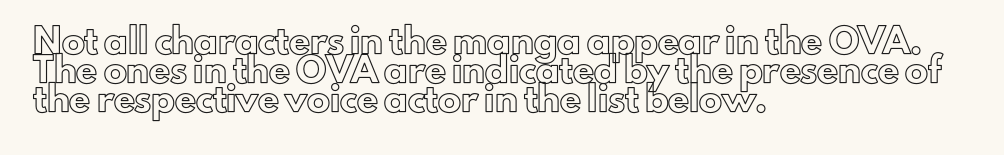
The image shows 23 px text type, upright; set left-aligned, normal line spacing (1.27x), normal letter spacing, not underlined.
